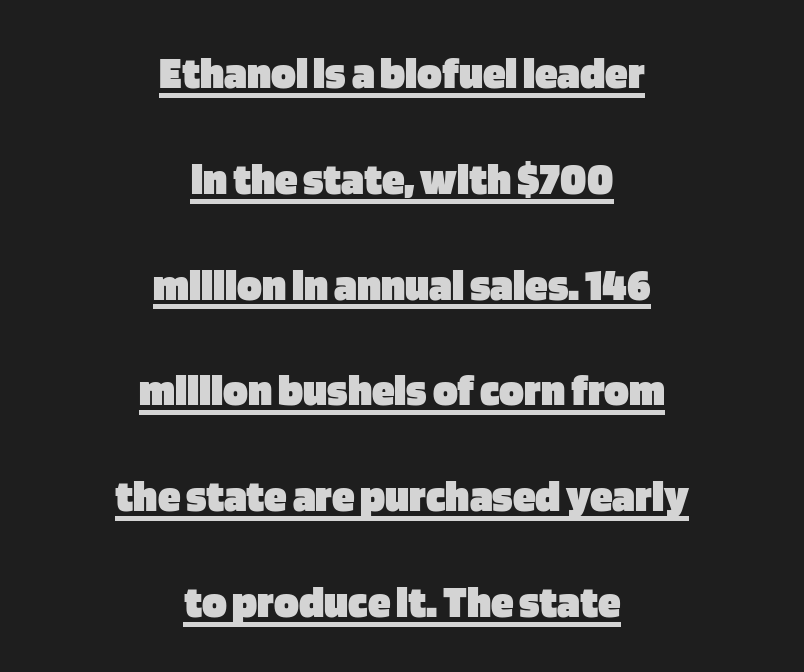
The image shows 46 px heavy sans-serif type, upright; set centered, loose line spacing (2.3x), normal letter spacing, underlined; low stroke contrast and a large x-height.
